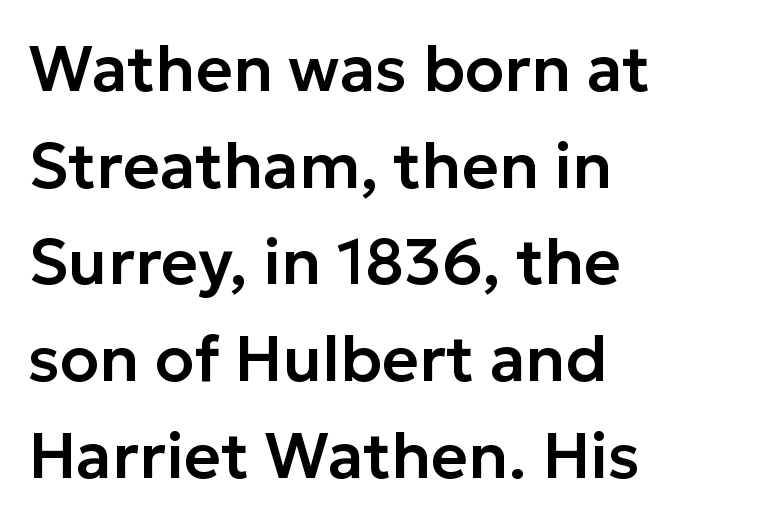
The image shows 64 px sans-serif type, upright; set left-aligned, normal line spacing (1.51x), normal letter spacing, not underlined; low stroke contrast and a medium x-height.
